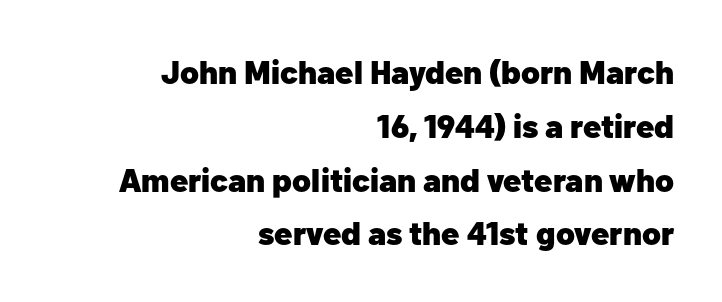
Q: Is the text bold? A: Yes.
Q: Is the text italic (slanted)? A: No, it is upright.
Q: Is the typeface a serif or a sans-serif typeface? A: Sans-serif.
Q: Is the text underlined? A: No.
Q: How is the paragraph aligned? A: Right-aligned.
Q: Is the spacing between letters normal or unusually wide? A: Normal.
Q: Is the spacing between lines tight, normal or loose? A: Normal.
Q: Width (condensed, normal, or wide)? A: Normal.
Q: Stroke contrast? A: Low.
Q: x-height? A: Medium.
Q: Monospaced? A: No.
